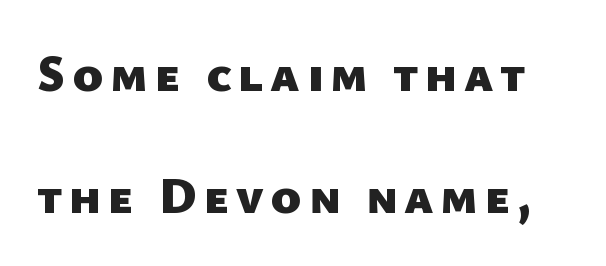
{"serif": "no", "bold": "yes", "weight": "heavy", "width": "normal", "stroke_contrast": "low", "x_height": "medium", "monospaced": "no", "underline": "no", "line_spacing": "loose", "line_spacing_ratio": 2.4, "glyph_px": 51}
